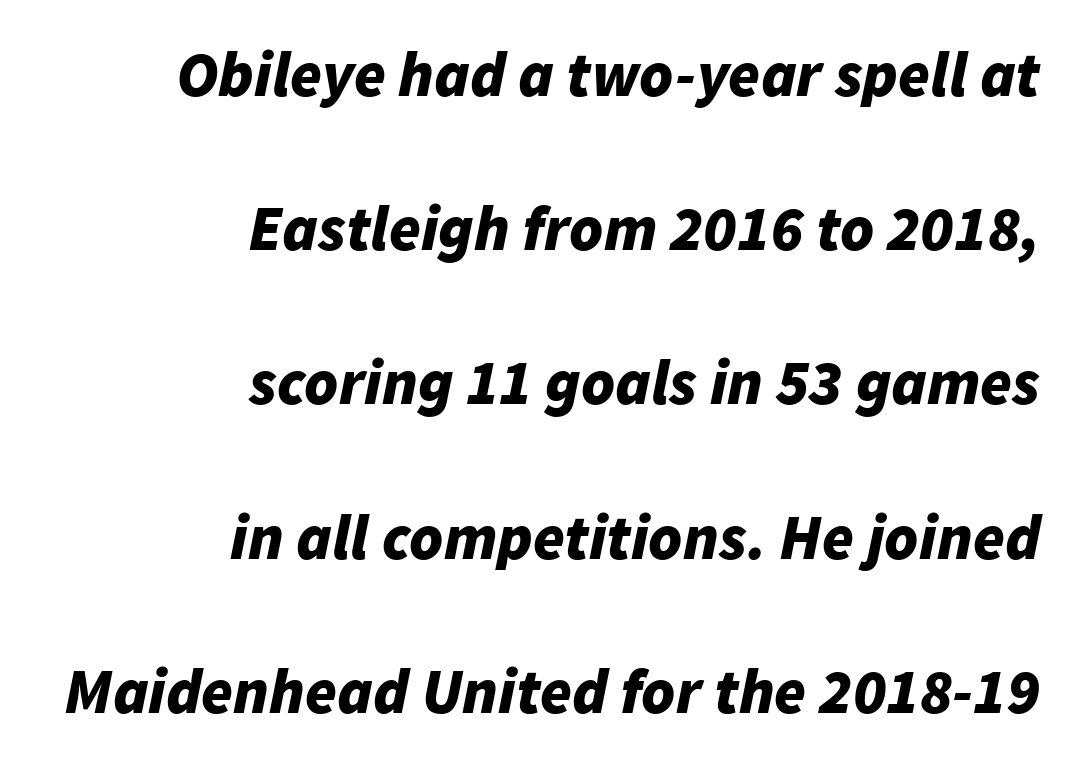
The image shows 64 px bold type, italic (leaning right); set right-aligned, loose line spacing (2.41x), normal letter spacing, not underlined; low stroke contrast and a medium x-height.
